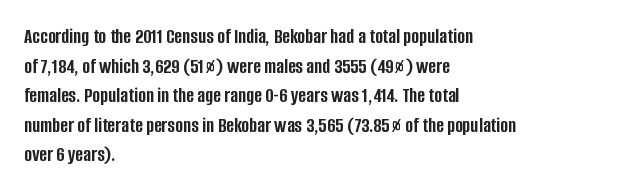
Q: Is the text bold? A: Yes.
Q: Is the text italic (slanted)? A: No, it is upright.
Q: Is the text underlined? A: No.
Q: How is the paragraph aligned? A: Left-aligned.
Q: Is the spacing between letters normal or unusually wide? A: Normal.
Q: Is the spacing between lines tight, normal or loose? A: Normal.
